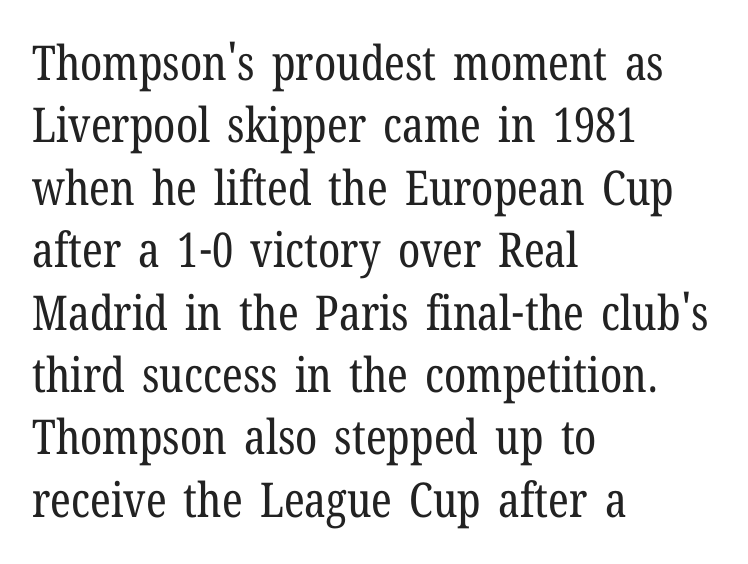
The typeface has the unassuming heft of standard copy or less. Plain, unruled lines of type. You can tell from the footed stems that serif type was used. Is there much room between lines? A standard amount, neither cramped nor airy. A typesetter would call this proportional, since set widths differ per character.
